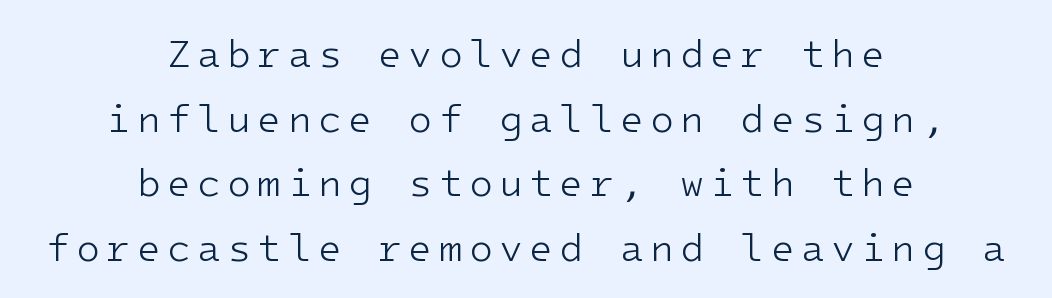
A sans-serif font was chosen for this passage. You could count columns in this text — the font is strictly monospaced. Tall strokes in this sample are plumb rather than angled. The zone under the glyphs is completely vacant.
